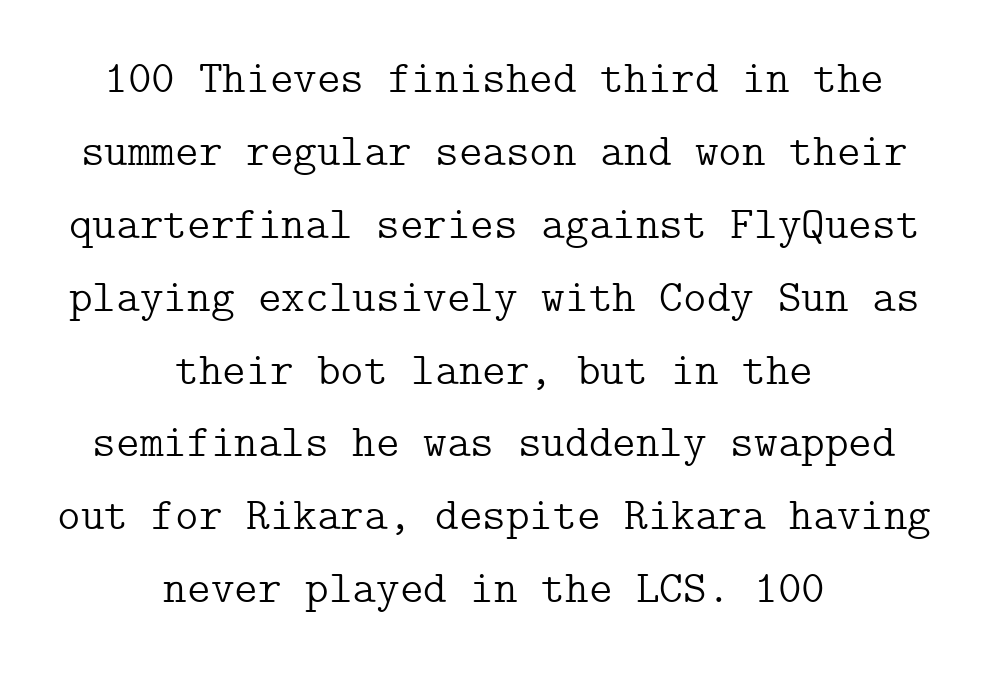
The image shows 45 px light serif type, upright; set centered, normal line spacing (1.62x), normal letter spacing, not underlined; low stroke contrast and a medium x-height.
